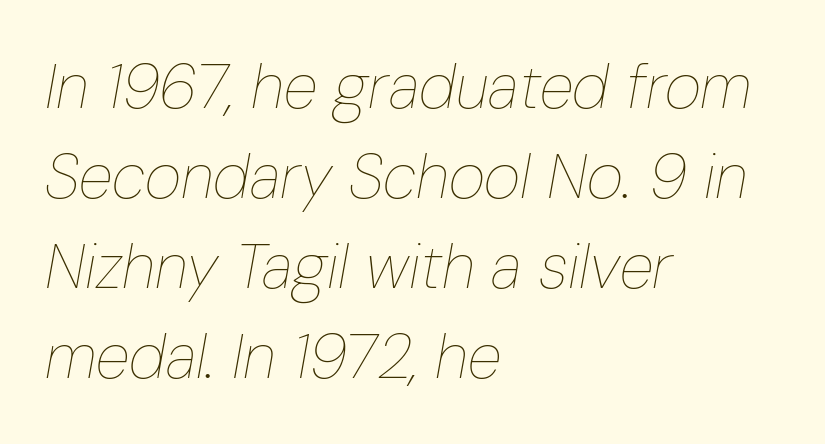
Q: Is the text bold? A: No.
Q: Is the text italic (slanted)? A: Yes, it leans right by about 10 degrees.
Q: Is the text underlined? A: No.
Q: How is the paragraph aligned? A: Left-aligned.
Q: Is the spacing between letters normal or unusually wide? A: Normal.
Q: Is the spacing between lines tight, normal or loose? A: Normal.
Q: Width (condensed, normal, or wide)? A: Condensed.
Q: Stroke contrast? A: Low.
Q: x-height? A: Medium.
Q: Monospaced? A: No.
